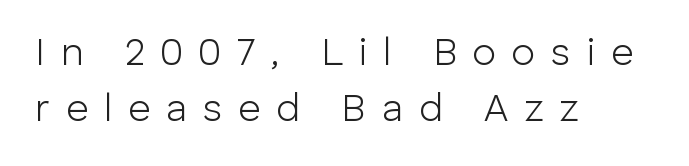
{"serif": "no", "italic": "no", "bold": "no", "weight": "light", "width": "normal", "stroke_contrast": "low", "x_height": "medium", "monospaced": "no", "underline": "no", "align": "left", "line_spacing": "normal", "line_spacing_ratio": 1.43, "letter_spacing": "wide", "letter_spacing_em": 0.4, "glyph_px": 39}
